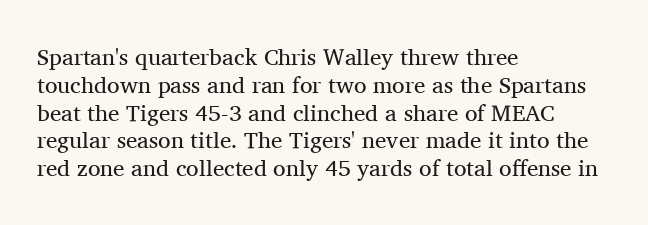
Italic: no, the glyphs are upright roman. Typeset ragged right — the left edge is the straight one. The gaps between neighbouring characters are ordinary and unremarkable. No letter is thick-stroked: the sample isn't bold. Lines of text with bare space underneath.
